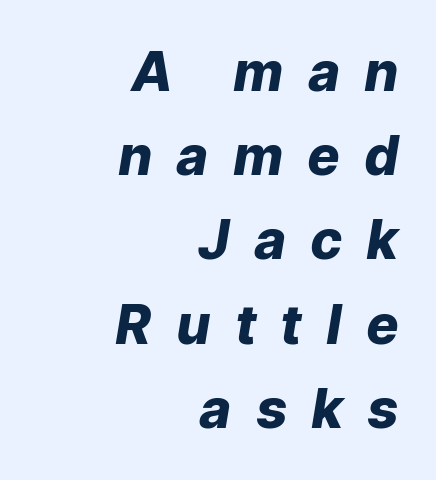
Look at the stroke-to-counter ratio: heavy, a bold. Would a proofreader flag this as italicized? Yes. The horizontal fit of the characters is loose and conspicuously gappy. Compared with a flush-left layout, this one pins lines to the opposite, right side. The line-height multiplier appears to be the usual default.
